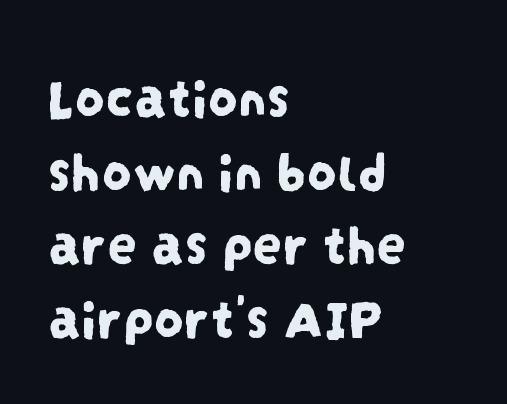
{"serif": "no", "width": "condensed", "stroke_contrast": "low", "x_height": "large", "monospaced": "no", "underline": "no", "align": "left", "line_spacing": "normal", "line_spacing_ratio": 1.25, "letter_spacing": "normal", "letter_spacing_em": 0.0, "glyph_px": 59}
